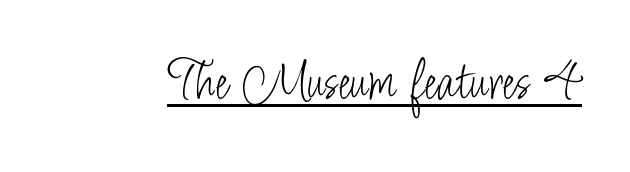
Q: Is the text bold? A: No.
Q: Is the text italic (slanted)? A: Yes.
Q: Is the typeface a serif or a sans-serif typeface? A: Sans-serif.
Q: Is the text underlined? A: Yes.
Q: Is the spacing between letters normal or unusually wide? A: Normal.
Q: Width (condensed, normal, or wide)? A: Condensed.
Q: Stroke contrast? A: Low.
Q: x-height? A: Small.
Q: Monospaced? A: No.
